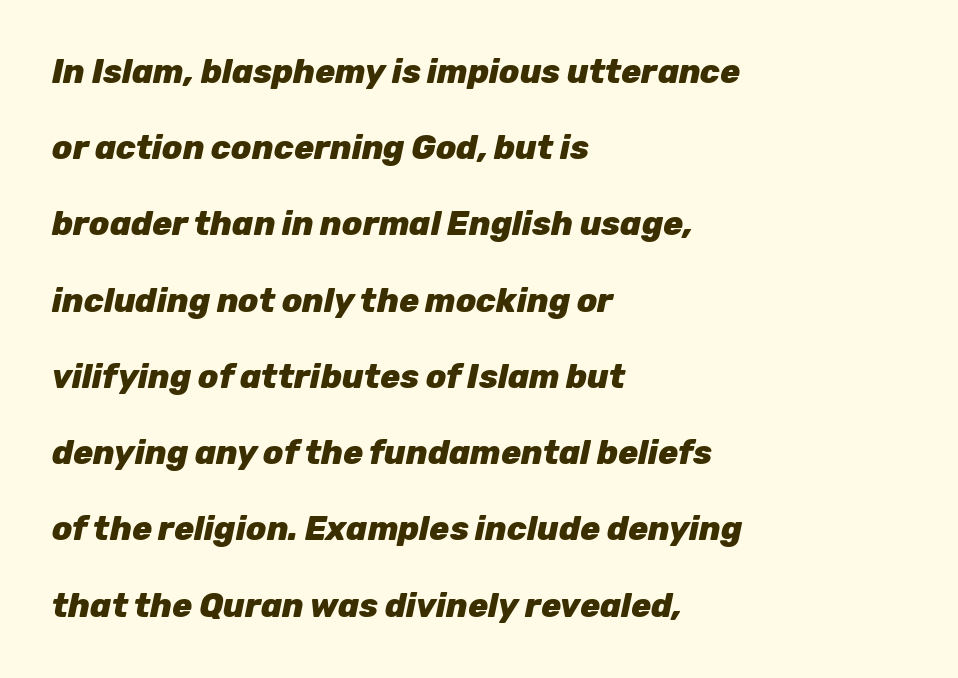
The image shows 33 px heavy type, italic (leaning right); set left-aligned, loose line spacing (2.31x), normal letter spacing, not underlined; low stroke contrast and a medium x-height.
